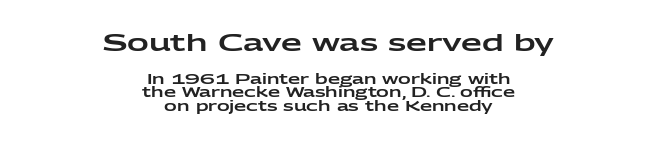
{"italic": "no", "underline": "no", "align": "center", "line_spacing": "tight", "line_spacing_ratio": 0.98, "letter_spacing": "normal", "letter_spacing_em": 0.0, "larger_block": "first", "size_ratio": 1.71, "glyph_px": 24}
